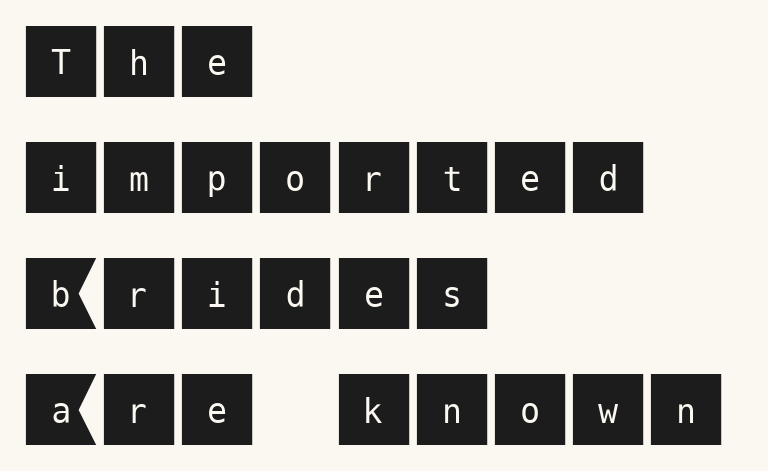
{"serif": "no", "italic": "no", "width": "normal", "stroke_contrast": "medium", "x_height": "large", "underline": "no", "align": "left", "line_spacing": "normal", "line_spacing_ratio": 1.45, "letter_spacing": "normal", "letter_spacing_em": 0.0, "glyph_px": 80}
